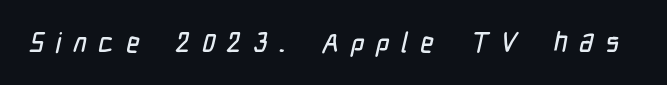
Q: Is the typeface a serif or a sans-serif typeface? A: Sans-serif.
Q: Is the text underlined? A: No.
Q: Is the spacing between letters normal or unusually wide? A: Unusually wide.
Q: Width (condensed, normal, or wide)? A: Condensed.
Q: Stroke contrast? A: Low.
Q: x-height? A: Medium.
Q: Monospaced? A: No.
